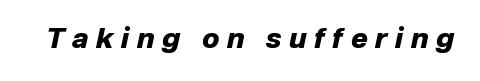
The letterforms stand isolated, each surrounded by extra space. Typographic density is high because the face is bold. Think of a printed novel: that variable character pitch is what you see here. The axis of the letterforms is tilted away from vertical.
